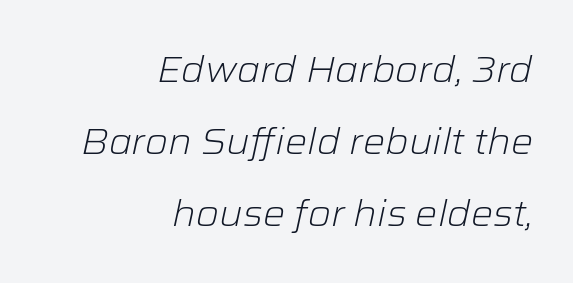
Does the leading feel generous? Absolutely, it's lavish. No chunkiness to these letters — they're not bold. Tall strokes in this sample are angled rather than plumb. Right-aligned paragraph, ragged on the left.
